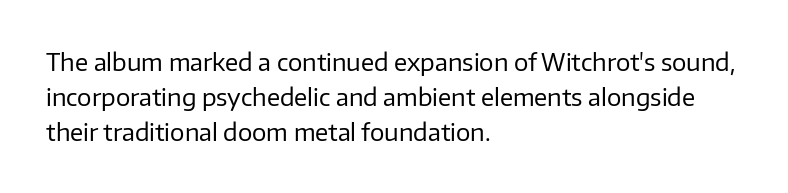
The image shows 24 px text type, upright; set left-aligned, normal line spacing (1.45x), normal letter spacing, not underlined.
